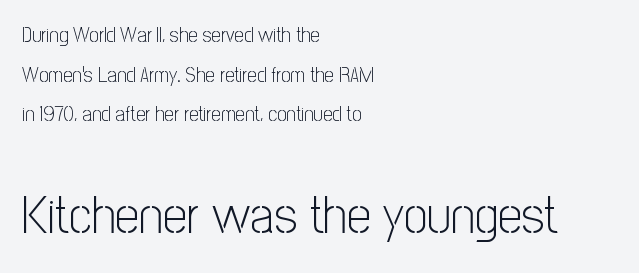
The image shows 53 px light, condensed sans-serif type, upright; set left-aligned, line spacing 1.89x, normal letter spacing, not underlined; the second (bottom) block is 2.52x larger; low stroke contrast and a medium x-height.
